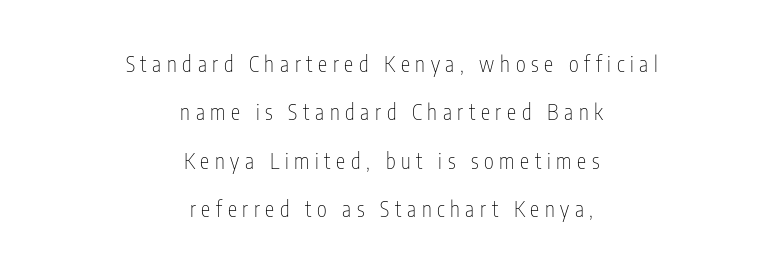
The image shows 21 px text type, upright; set centered, loose line spacing (2.3x), unusually wide letter spacing (+0.27 em), not underlined.
